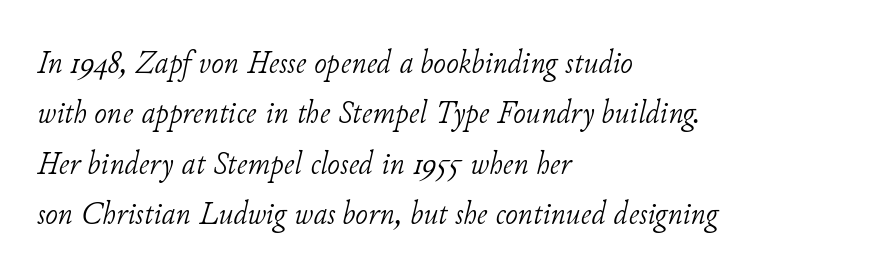
The image shows 34 px light serif type, italic (leaning right); set left-aligned, normal line spacing (1.48x), normal letter spacing, not underlined; low stroke contrast and a small x-height.
